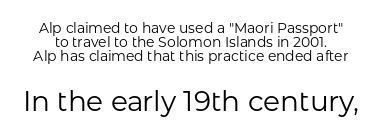
The image shows 28 px regular-weight sans-serif type, upright; set tight line spacing (0.99x), normal letter spacing, not underlined; the second (bottom) block is 2.0x larger; low stroke contrast and a medium x-height.
